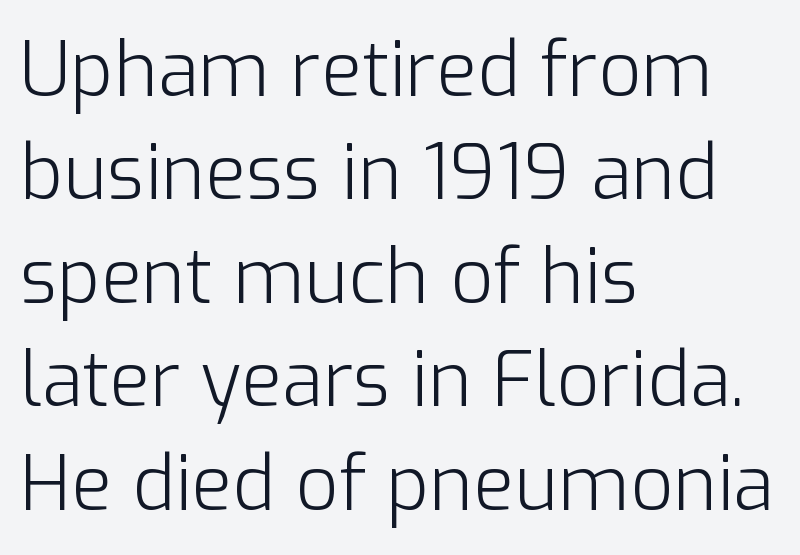
{"serif": "no", "italic": "no", "bold": "no", "weight": "light", "width": "normal", "stroke_contrast": "low", "x_height": "medium", "monospaced": "no", "underline": "no", "align": "left", "line_spacing": "normal", "line_spacing_ratio": 1.38, "letter_spacing": "normal", "letter_spacing_em": 0.0, "glyph_px": 75}
